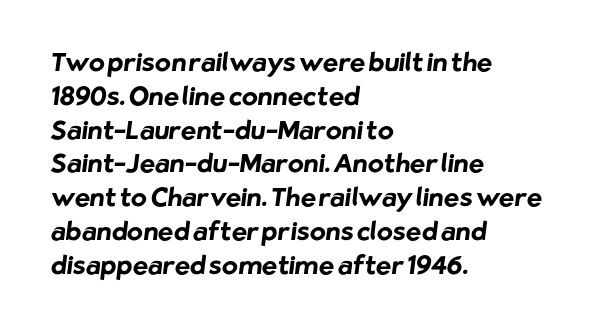
The image shows 26 px bold type; set left-aligned, normal line spacing (1.3x), normal letter spacing, not underlined.
